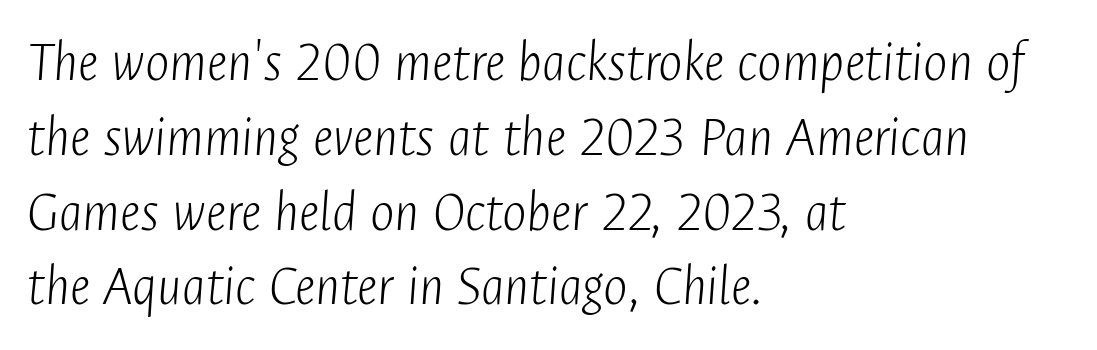
The image shows 58 px light, condensed type, italic (leaning right); set left-aligned, normal line spacing (1.29x), normal letter spacing, not underlined; low stroke contrast and a medium x-height.
